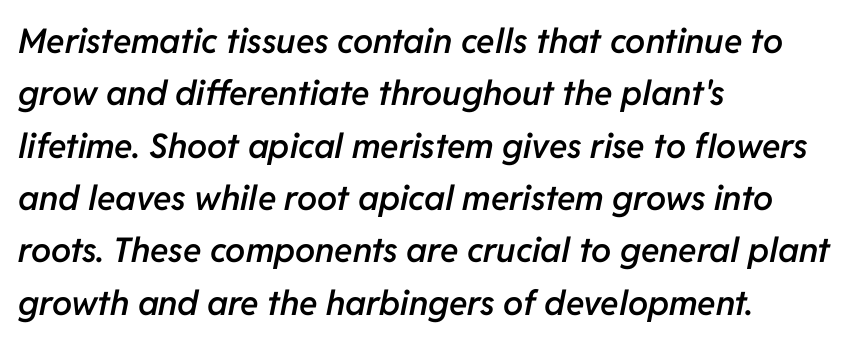
The image shows 34 px semibold type, italic (leaning right); set left-aligned, normal line spacing (1.54x), normal letter spacing, not underlined; low stroke contrast and a medium x-height.
